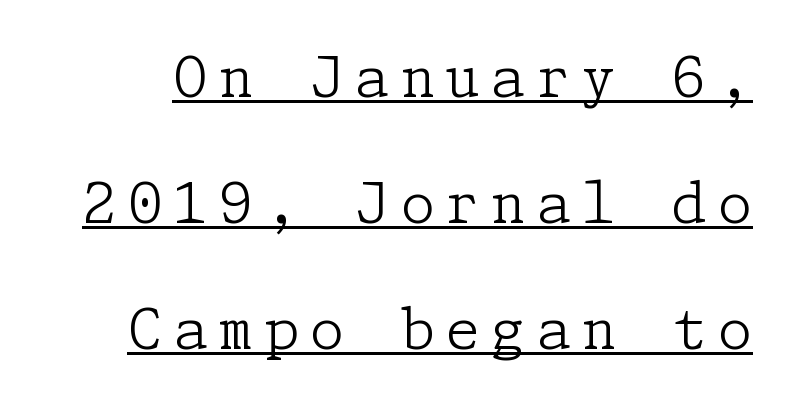
{"serif": "yes", "italic": "no", "bold": "no", "weight": "light", "width": "normal", "stroke_contrast": "low", "x_height": "medium", "underline": "yes", "line_spacing": "loose", "line_spacing_ratio": 2.25, "glyph_px": 56}
